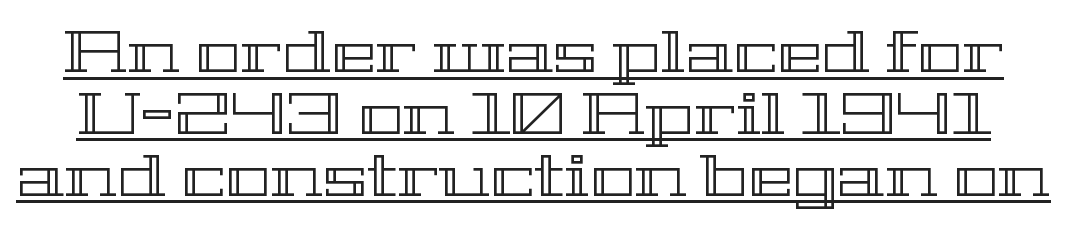
{"italic": "no", "width": "wide", "x_height": "medium", "monospaced": "no", "underline": "yes", "line_spacing": "tight", "line_spacing_ratio": 1.03, "letter_spacing": "normal", "letter_spacing_em": 0.0, "glyph_px": 60}
